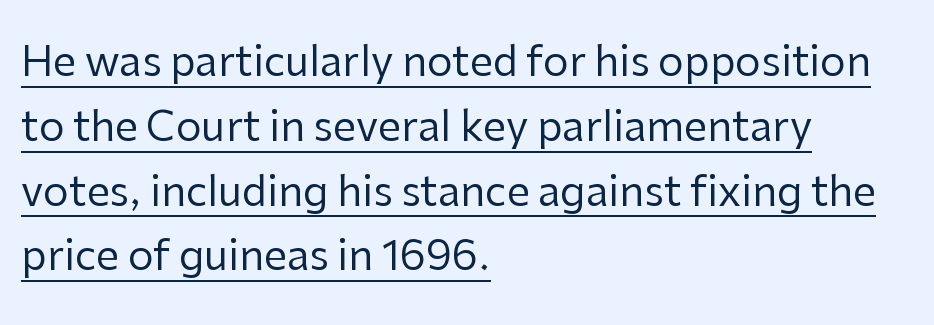
{"serif": "no", "italic": "no", "bold": "no", "weight": "regular", "width": "normal", "stroke_contrast": "low", "x_height": "medium", "monospaced": "no", "underline": "yes", "align": "left", "line_spacing": "normal", "line_spacing_ratio": 1.58, "letter_spacing": "normal", "letter_spacing_em": 0.0, "glyph_px": 41}
